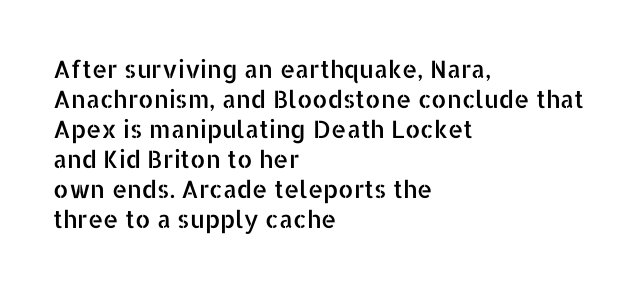
Q: Is the text italic (slanted)? A: No, it is upright.
Q: Is the text underlined? A: No.
Q: How is the paragraph aligned? A: Left-aligned.
Q: Is the spacing between letters normal or unusually wide? A: Normal.
Q: Is the spacing between lines tight, normal or loose? A: Normal.
